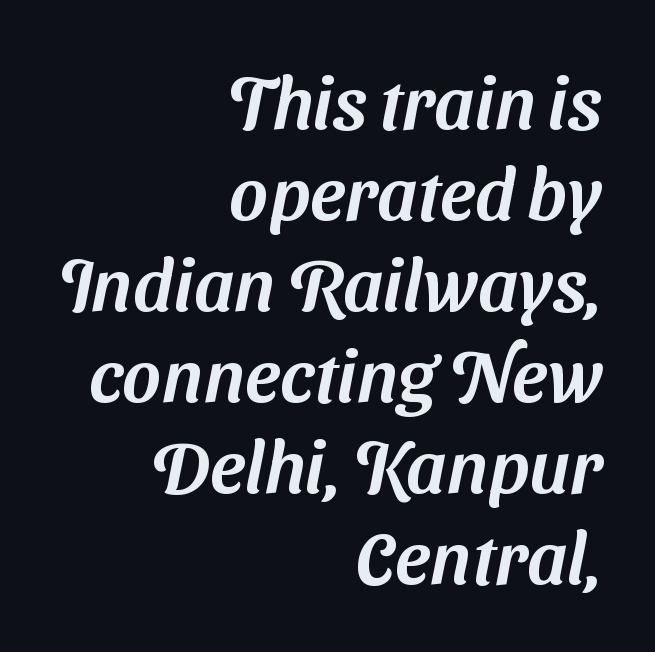
The image shows 74 px sans-serif type; set right-aligned, line spacing 1.23x, normal letter spacing, not underlined; medium stroke contrast and a medium x-height.
